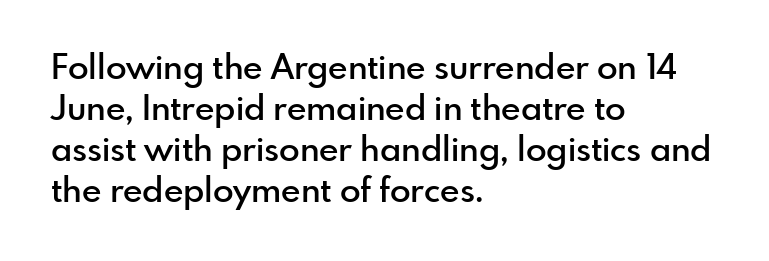
Q: Is the text bold? A: Semi-bold.
Q: Is the text italic (slanted)? A: No, it is upright.
Q: Is the typeface a serif or a sans-serif typeface? A: Sans-serif.
Q: Is the text underlined? A: No.
Q: How is the paragraph aligned? A: Left-aligned.
Q: Is the spacing between letters normal or unusually wide? A: Normal.
Q: Width (condensed, normal, or wide)? A: Normal.
Q: x-height? A: Small.
Q: Monospaced? A: No.
